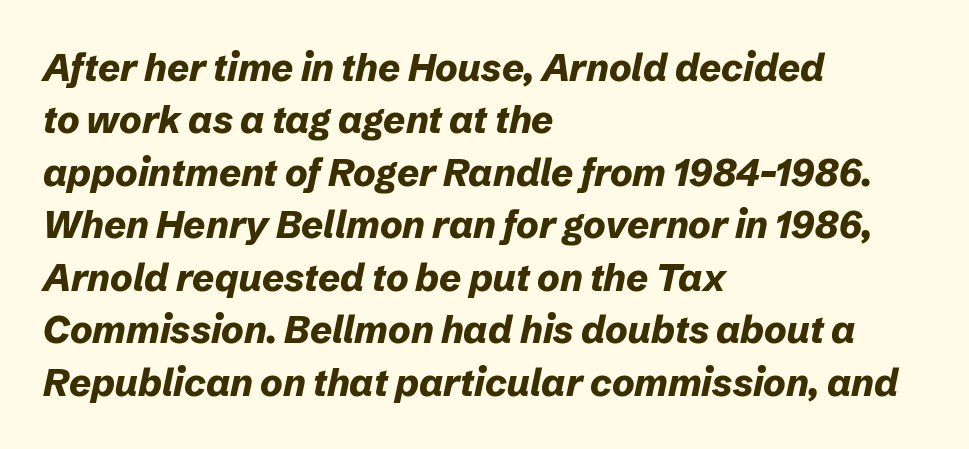
The face used here is proportionally spaced, like ordinary book or web type. The string is rendered with underlining switched off. Caption: standard tracking, unaltered. On the weight axis this lands at bold, roughly 700.
